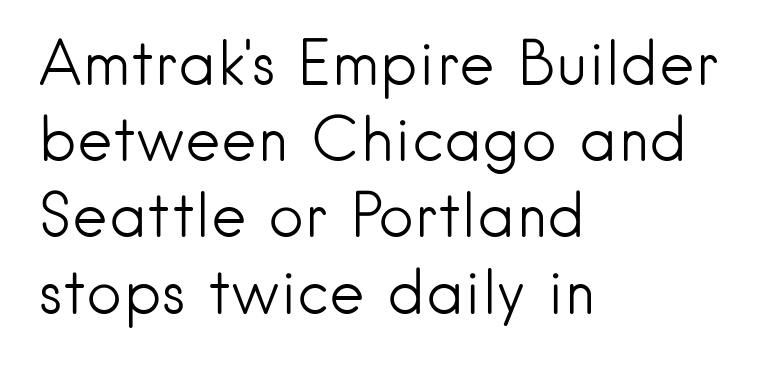
Q: Is the text bold? A: No.
Q: Is the text italic (slanted)? A: No, it is upright.
Q: Is the typeface a serif or a sans-serif typeface? A: Sans-serif.
Q: Is the text underlined? A: No.
Q: How is the paragraph aligned? A: Left-aligned.
Q: Is the spacing between letters normal or unusually wide? A: Normal.
Q: Is the spacing between lines tight, normal or loose? A: Normal.
Q: Width (condensed, normal, or wide)? A: Normal.
Q: Stroke contrast? A: Low.
Q: x-height? A: Small.
Q: Monospaced? A: No.
